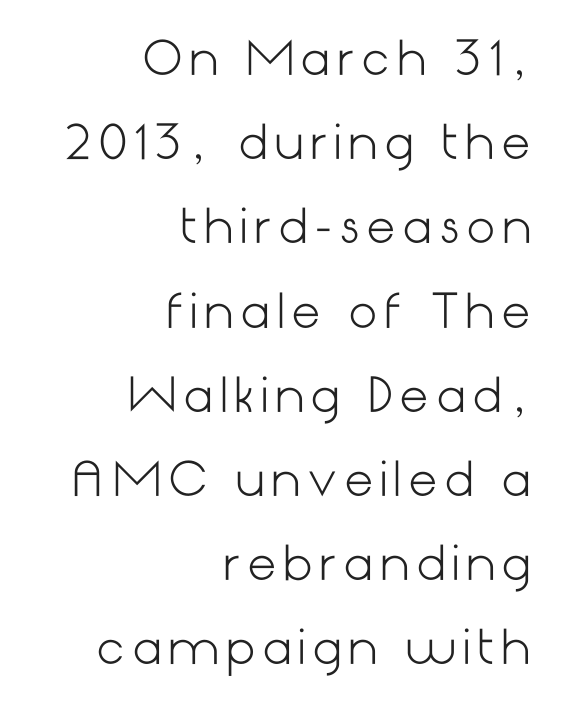
Q: Is the text bold? A: No.
Q: Is the text italic (slanted)? A: No, it is upright.
Q: Is the typeface a serif or a sans-serif typeface? A: Sans-serif.
Q: Is the text underlined? A: No.
Q: How is the paragraph aligned? A: Right-aligned.
Q: Width (condensed, normal, or wide)? A: Normal.
Q: Stroke contrast? A: Low.
Q: x-height? A: Medium.
